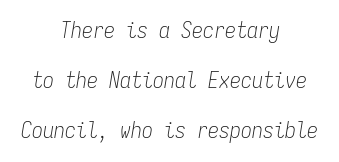
{"italic": "yes", "lean": "right", "slant_degrees": 9, "bold": "no", "underline": "no", "align": "center", "line_spacing": "loose", "line_spacing_ratio": 2.28, "letter_spacing": "normal", "letter_spacing_em": 0.0, "glyph_px": 22}
